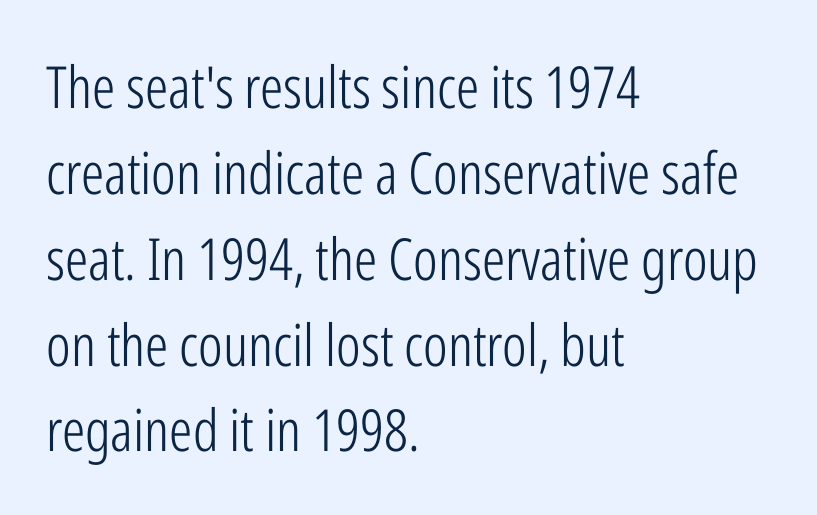
The gap between lines stays unmarked. The letters sit at their default tracking, neither squeezed nor spread. Type style note: lacks serifs. A light-to-regular cut is what we see here. Spacing verdict: proportional, widths tailored to each character. Style check: upright.
